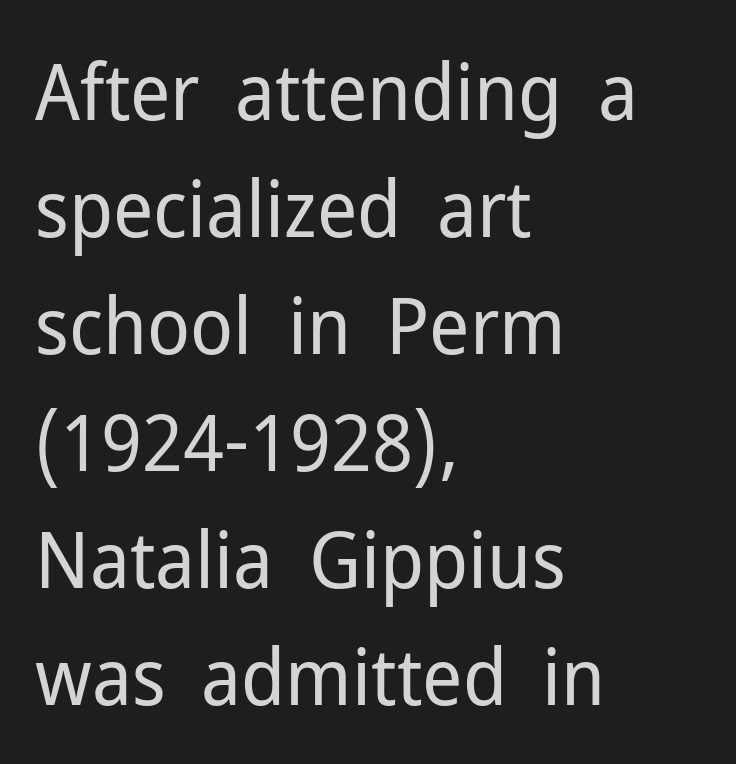
Q: Is the text bold? A: No.
Q: Is the text italic (slanted)? A: No, it is upright.
Q: Is the typeface a serif or a sans-serif typeface? A: Sans-serif.
Q: Is the text underlined? A: No.
Q: How is the paragraph aligned? A: Left-aligned.
Q: Is the spacing between letters normal or unusually wide? A: Normal.
Q: Is the spacing between lines tight, normal or loose? A: Normal.
Q: Width (condensed, normal, or wide)? A: Normal.
Q: Stroke contrast? A: Low.
Q: x-height? A: Medium.
Q: Monospaced? A: No.
